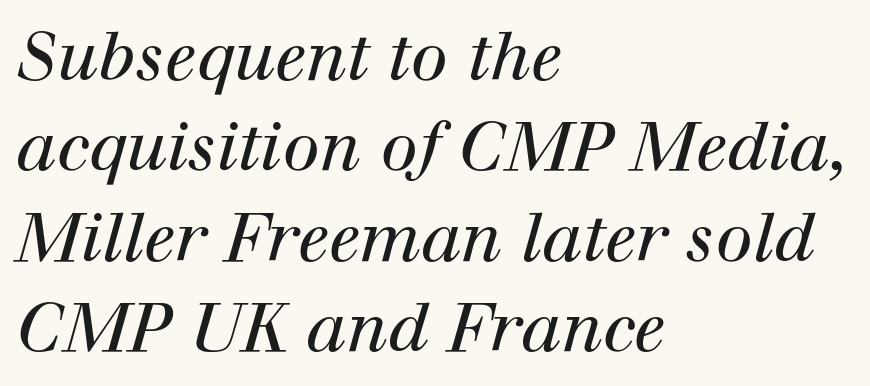
The image shows 67 px regular-weight serif type, italic (leaning right); set left-aligned, normal line spacing (1.35x), normal letter spacing, not underlined; high stroke contrast and a medium x-height.
